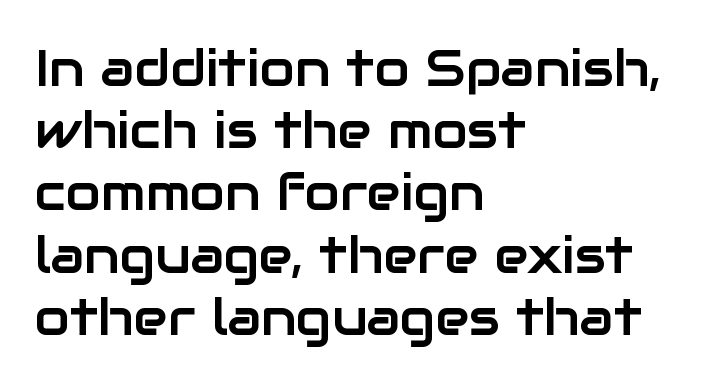
{"serif": "no", "italic": "no", "width": "normal", "stroke_contrast": "low", "x_height": "medium", "monospaced": "no", "underline": "no", "align": "left", "line_spacing_ratio": 1.22, "letter_spacing": "normal", "letter_spacing_em": 0.0, "glyph_px": 51}
